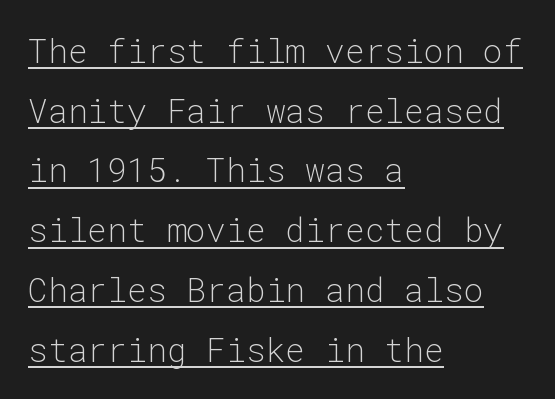
The image shows 33 px light sans-serif type, upright, monospaced; set left-aligned, line spacing 1.81x, normal letter spacing, underlined; low stroke contrast and a medium x-height.
